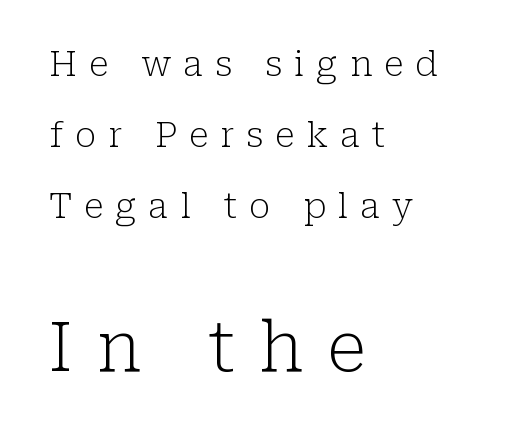
Q: Is the text bold? A: No.
Q: Is the text italic (slanted)? A: No, it is upright.
Q: Is the typeface a serif or a sans-serif typeface? A: Serif.
Q: Is the text underlined? A: No.
Q: How is the paragraph aligned? A: Left-aligned.
Q: Is the spacing between letters normal or unusually wide? A: Unusually wide.
Q: Is the spacing between lines tight, normal or loose? A: Loose.
Q: Which block of text is set in a larger size, the first (top) or the second (bottom)? A: The second (bottom) one.
Q: Width (condensed, normal, or wide)? A: Normal.
Q: Stroke contrast? A: Low.
Q: x-height? A: Medium.
Q: Monospaced? A: No.
